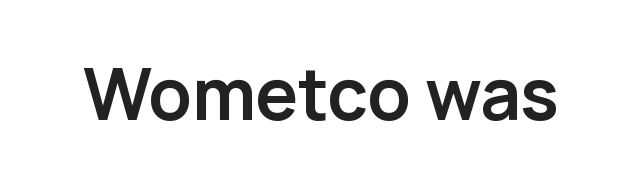
The image shows 71 px semibold sans-serif type, upright; set normal letter spacing, not underlined; low stroke contrast and a medium x-height.
